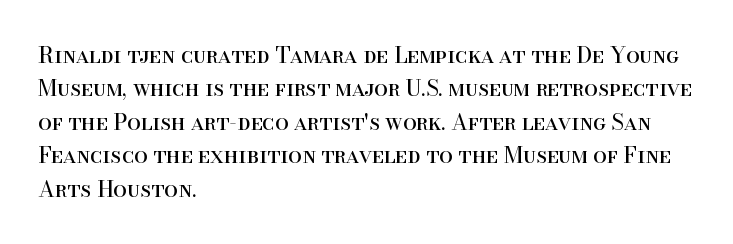
The image shows 22 px text type, upright; set left-aligned, normal line spacing (1.52x), normal letter spacing, not underlined.
